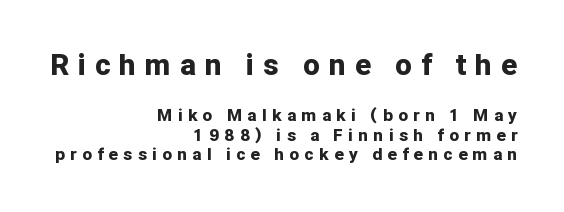
Check under the words: just untouched page. Large over small — that's the arrangement of the two blocks here. Weight check: bold — yes, fully. This rendering widens character spacing well past its baseline value. The passage is arranged like a letterhead date or caption credit — flush right. Nope, not italic — everything's standing straight.
